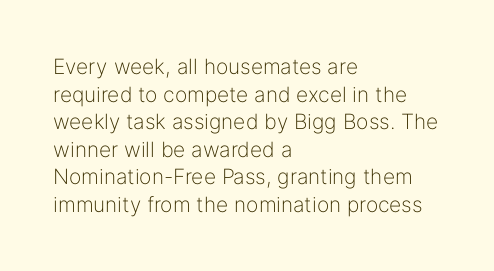
Q: Is the text bold? A: No.
Q: Is the text italic (slanted)? A: No, it is upright.
Q: Is the text underlined? A: No.
Q: How is the paragraph aligned? A: Left-aligned.
Q: Is the spacing between letters normal or unusually wide? A: Normal.
Q: Is the spacing between lines tight, normal or loose? A: Normal.
